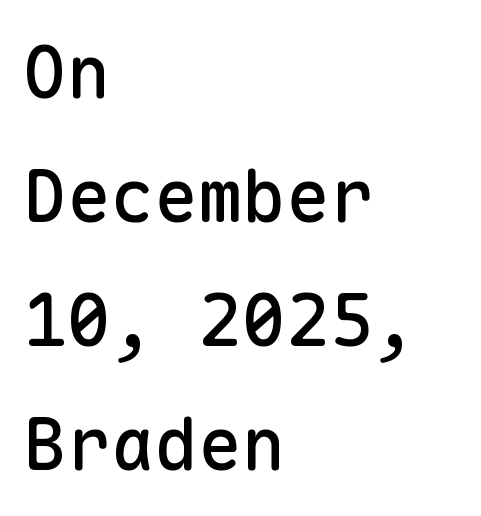
The image shows 73 px sans-serif type, upright, monospaced; set left-aligned, normal line spacing (1.7x), normal letter spacing, not underlined; low stroke contrast and a medium x-height.
